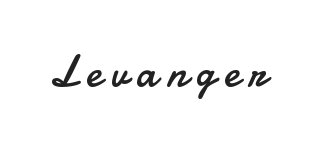
{"serif": "no", "bold": "no", "weight": "regular", "width": "normal", "stroke_contrast": "low", "x_height": "small", "monospaced": "no", "underline": "no", "letter_spacing": "wide", "letter_spacing_em": 0.2, "glyph_px": 44}
